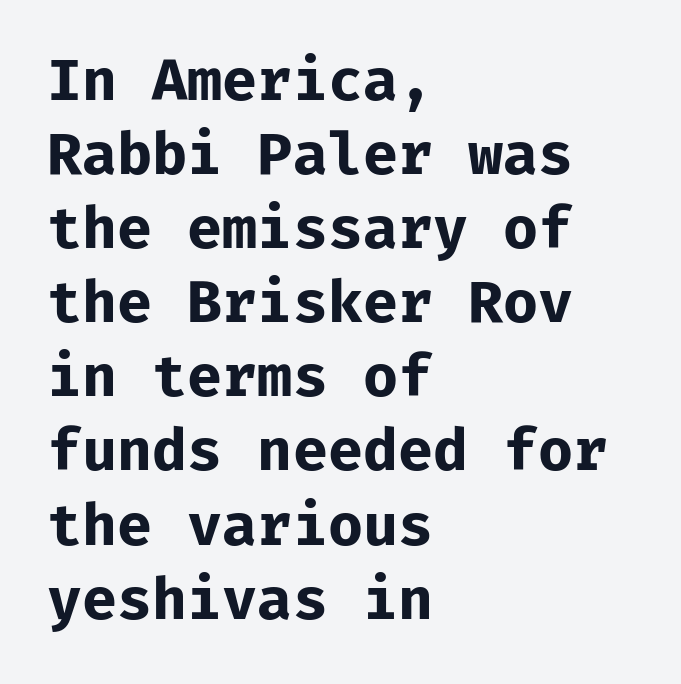
Spacing verdict: monospaced, one width for all characters. Is the type bold? Yes — the strokes are clearly thick and heavy. This sample uses an upright cut, with every glyph sitting square on the baseline. The foot of each line stays bare and open. The type is set solid horizontally, with unmodified tracking. Nothing sits at the stroke ends, so this counts as sans-serif.
